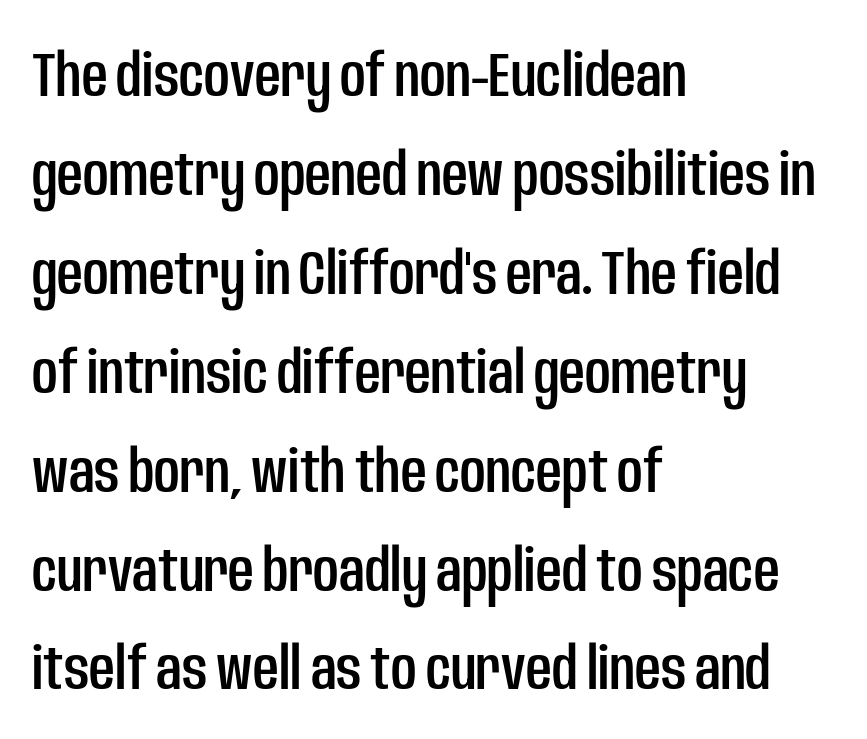
Q: Is the text italic (slanted)? A: No, it is upright.
Q: Is the typeface a serif or a sans-serif typeface? A: Sans-serif.
Q: Is the text underlined? A: No.
Q: How is the paragraph aligned? A: Left-aligned.
Q: Is the spacing between letters normal or unusually wide? A: Normal.
Q: Is the spacing between lines tight, normal or loose? A: Normal.
Q: Width (condensed, normal, or wide)? A: Condensed.
Q: Stroke contrast? A: Low.
Q: x-height? A: Large.
Q: Monospaced? A: No.
